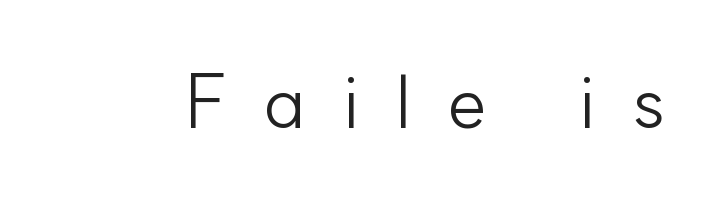
Posture: straight, roman, zero tilt. The gap between lines stays unmarked. The passage shown is typed in a proportional face where columns would drift. The letters look calm and open, with moderate or lighter stems. The face used here is rendered with a markedly widened letterfit.
